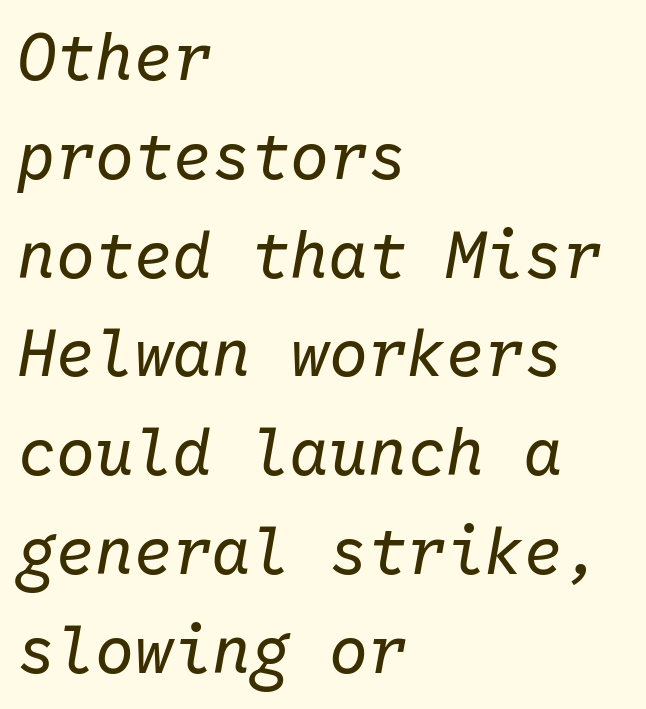
Q: Is the text bold? A: No.
Q: Is the text italic (slanted)? A: Yes, it leans right by about 10 degrees.
Q: Is the text underlined? A: No.
Q: How is the paragraph aligned? A: Left-aligned.
Q: Is the spacing between letters normal or unusually wide? A: Normal.
Q: Is the spacing between lines tight, normal or loose? A: Normal.
Q: Width (condensed, normal, or wide)? A: Normal.
Q: Stroke contrast? A: Low.
Q: x-height? A: Medium.
Q: Monospaced? A: Yes.
